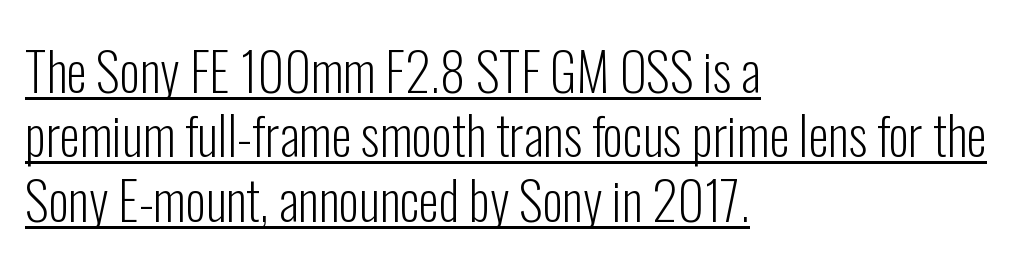
{"serif": "no", "italic": "no", "bold": "no", "weight": "light", "width": "condensed", "stroke_contrast": "low", "x_height": "medium", "monospaced": "no", "underline": "yes", "align": "left", "line_spacing_ratio": 1.24, "letter_spacing": "normal", "letter_spacing_em": 0.0, "glyph_px": 52}
